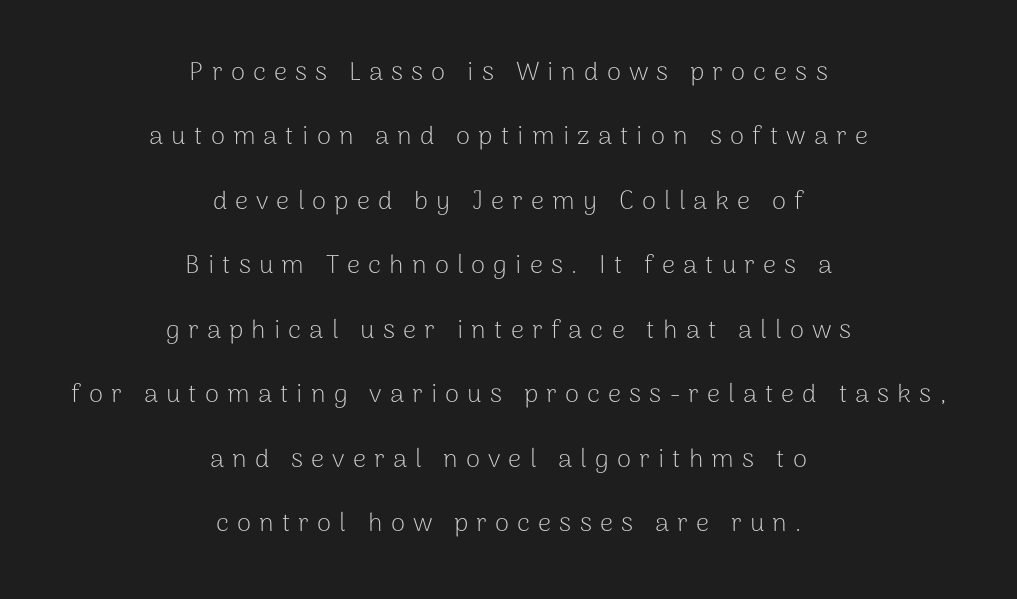
Q: Is the text bold? A: No.
Q: Is the text italic (slanted)? A: No, it is upright.
Q: Is the text underlined? A: No.
Q: How is the paragraph aligned? A: Centered.
Q: Is the spacing between letters normal or unusually wide? A: Unusually wide.
Q: Is the spacing between lines tight, normal or loose? A: Loose.
